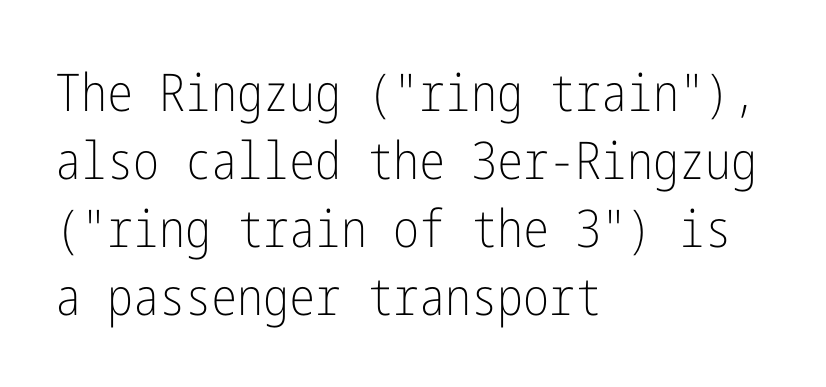
The image shows 52 px light, condensed sans-serif type, upright; set left-aligned, normal line spacing (1.31x), normal letter spacing, not underlined; low stroke contrast and a medium x-height.
